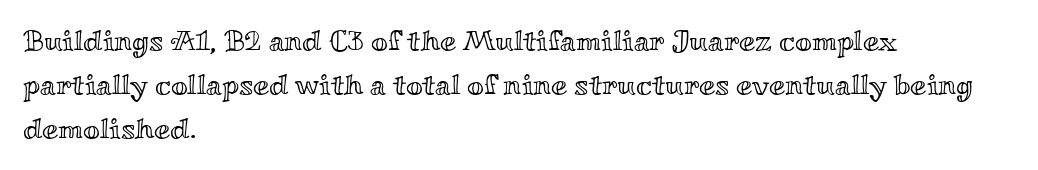
Q: Is the text italic (slanted)? A: No, it is upright.
Q: Is the text underlined? A: No.
Q: How is the paragraph aligned? A: Left-aligned.
Q: Is the spacing between letters normal or unusually wide? A: Normal.
Q: Is the spacing between lines tight, normal or loose? A: Normal.
Q: Width (condensed, normal, or wide)? A: Wide.
Q: x-height? A: Small.
Q: Monospaced? A: No.
